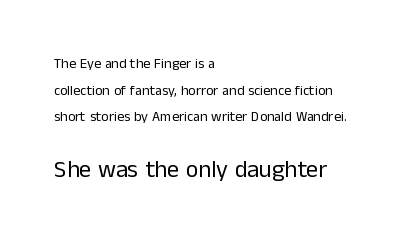
Q: Is the text bold? A: No.
Q: Is the text italic (slanted)? A: No, it is upright.
Q: Is the text underlined? A: No.
Q: How is the paragraph aligned? A: Left-aligned.
Q: Is the spacing between letters normal or unusually wide? A: Normal.
Q: Is the spacing between lines tight, normal or loose? A: Loose.
Q: Which block of text is set in a larger size, the first (top) or the second (bottom)? A: The second (bottom) one.
